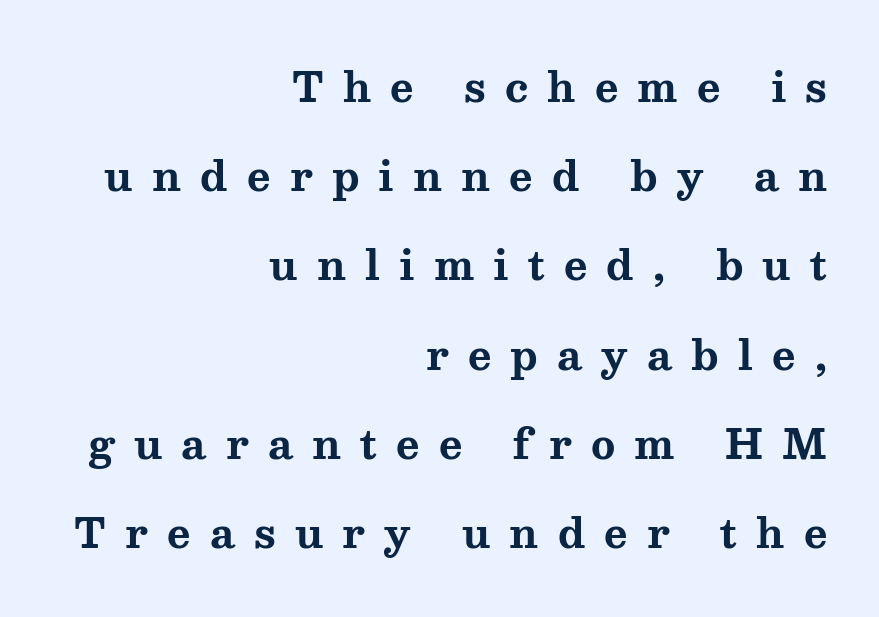
Small tapered or slab feet sit at the stroke ends, so this counts as serif. The type sits square on the baseline with zero lean. The passage is arranged like a letterhead date or caption credit — flush right. No word sits above an underline. Words appear elongated and porous because spacing is wide. Horizontal bands of white between lines are thick stripes.
